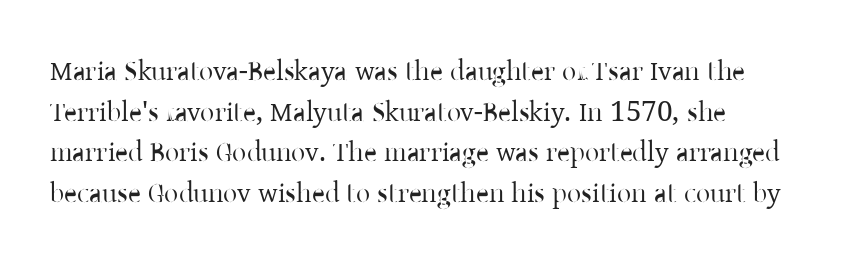
The image shows 28 px regular-weight serif type, upright; set left-aligned, normal line spacing (1.45x), normal letter spacing, not underlined; low stroke contrast and a medium x-height.
